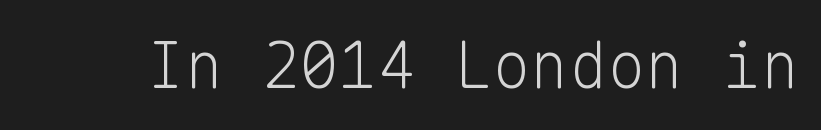
The image shows 64 px light sans-serif type, upright, monospaced; set normal letter spacing, not underlined; low stroke contrast and a medium x-height.
